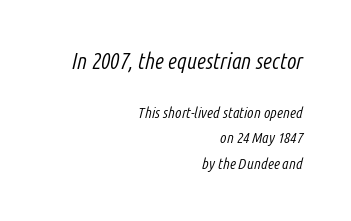
{"italic": "yes", "lean": "right", "slant_degrees": 14, "bold": "no", "underline": "no", "align": "right", "line_spacing": "normal", "line_spacing_ratio": 1.7, "letter_spacing": "normal", "letter_spacing_em": 0.0, "larger_block": "first", "size_ratio": 1.47, "glyph_px": 22}
